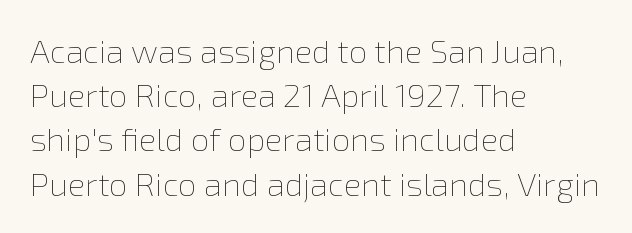
Has an underline been added? It has not. Is the type heavy? It reads as light-to-regular instead. The lettering stays uniformly vertical, giving the passage a roman look. Look at the tracking — it's just the regular setting, nothing added. Notice how the passage keeps a crisp vertical edge on the left only.
